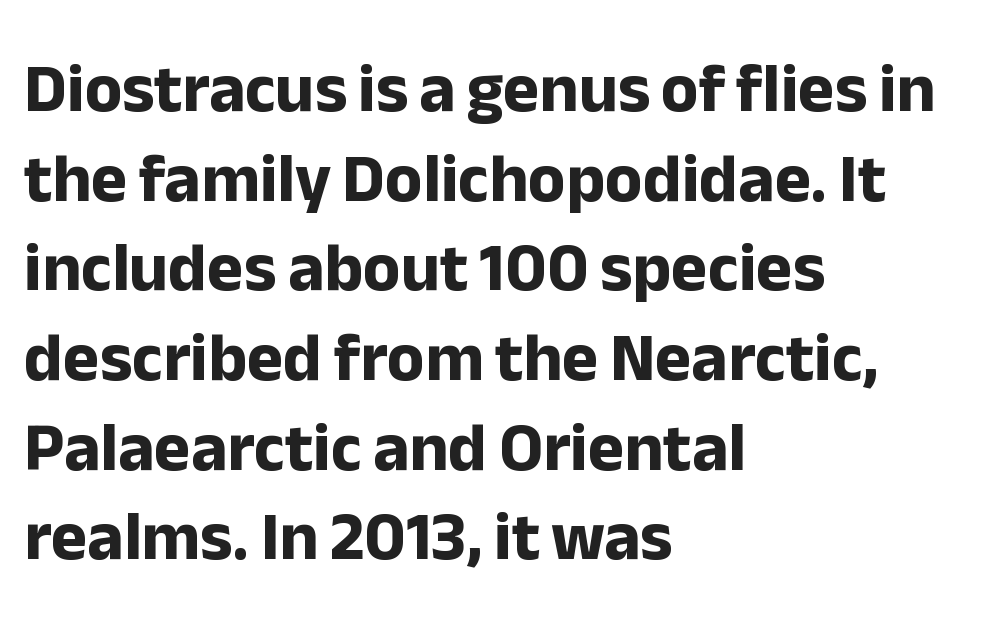
{"serif": "no", "italic": "no", "bold": "yes", "weight": "bold", "width": "normal", "stroke_contrast": "low", "x_height": "medium", "monospaced": "no", "underline": "no", "align": "left", "line_spacing": "normal", "line_spacing_ratio": 1.3, "letter_spacing": "normal", "letter_spacing_em": 0.0, "glyph_px": 69}
